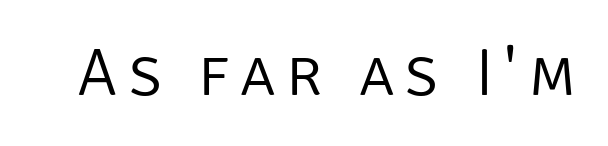
Bold? No — there's no thickening of the strokes. Letterform terminals end flat and unadorned throughout the passage. Character widths vary here, with narrow letters taking less room than wide ones. This rendering features lettering with no underline. Ascenders rise straight up at ninety degrees.
